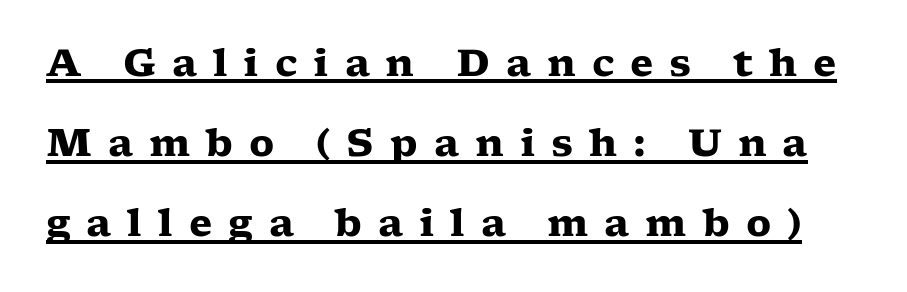
Q: Is the text bold? A: Yes.
Q: Is the text italic (slanted)? A: No, it is upright.
Q: Is the typeface a serif or a sans-serif typeface? A: Serif.
Q: Is the text underlined? A: Yes.
Q: Is the spacing between letters normal or unusually wide? A: Unusually wide.
Q: Is the spacing between lines tight, normal or loose? A: Loose.
Q: Width (condensed, normal, or wide)? A: Wide.
Q: Stroke contrast? A: Low.
Q: x-height? A: Medium.
Q: Monospaced? A: No.
